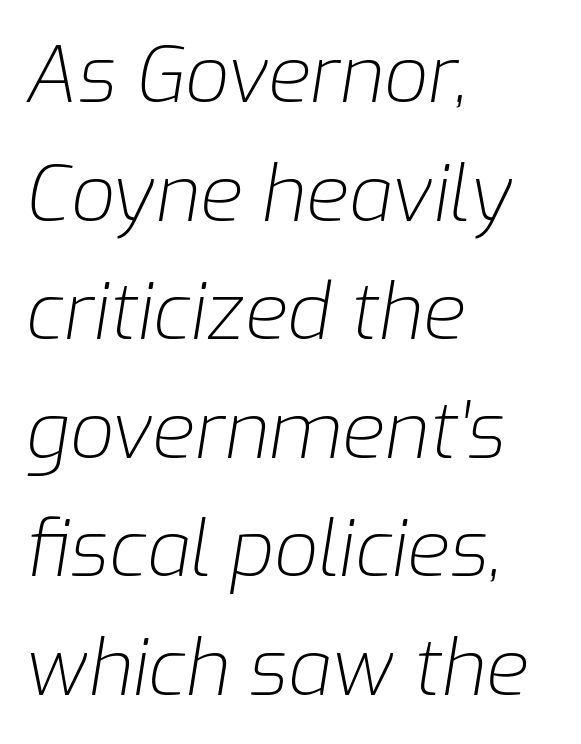
Q: Is the text bold? A: No.
Q: Is the text italic (slanted)? A: Yes, it leans right by about 9 degrees.
Q: Is the text underlined? A: No.
Q: How is the paragraph aligned? A: Left-aligned.
Q: Is the spacing between letters normal or unusually wide? A: Normal.
Q: Is the spacing between lines tight, normal or loose? A: Normal.
Q: Width (condensed, normal, or wide)? A: Normal.
Q: Stroke contrast? A: Low.
Q: x-height? A: Medium.
Q: Monospaced? A: No.
